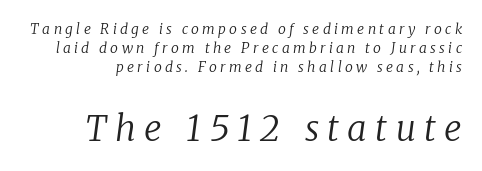
Each letter keeps its own natural width here, so spacing adapts to shape. Notice how the stems are inclined rather than vertical — that's the hallmark of italics. The vertical gap from one line to the next is medium. The letterforms stand isolated, each surrounded by extra space. If you squint, the bottom block still reads clearly — it's the larger of the two.
